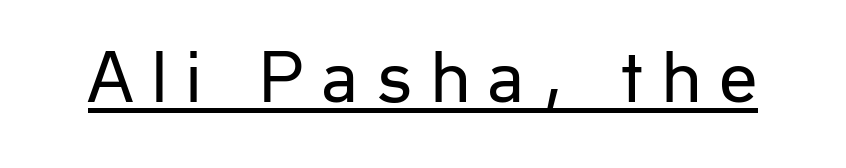
This is sans-serif lettering, the kind often seen on screens and signage. In designer terms, the underline attribute is active on this setting. If you drew a line through each stem, it would be perfectly vertical. Nothing heavy about these letters — not bold at all.
